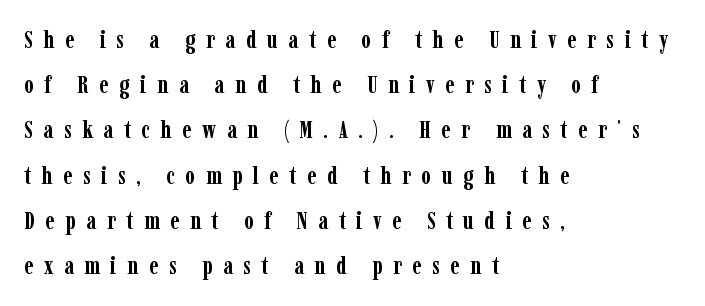
Q: Is the text bold? A: Yes.
Q: Is the text italic (slanted)? A: No, it is upright.
Q: Is the text underlined? A: No.
Q: How is the paragraph aligned? A: Left-aligned.
Q: Is the spacing between letters normal or unusually wide? A: Unusually wide.
